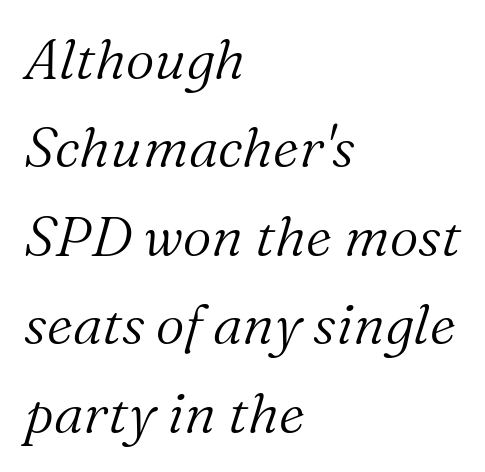
Q: Is the text bold? A: No.
Q: Is the text italic (slanted)? A: Yes, it leans right by about 16 degrees.
Q: Is the typeface a serif or a sans-serif typeface? A: Serif.
Q: Is the text underlined? A: No.
Q: How is the paragraph aligned? A: Left-aligned.
Q: Is the spacing between letters normal or unusually wide? A: Normal.
Q: Is the spacing between lines tight, normal or loose? A: Normal.
Q: Width (condensed, normal, or wide)? A: Normal.
Q: Stroke contrast? A: Medium.
Q: x-height? A: Medium.
Q: Monospaced? A: No.
